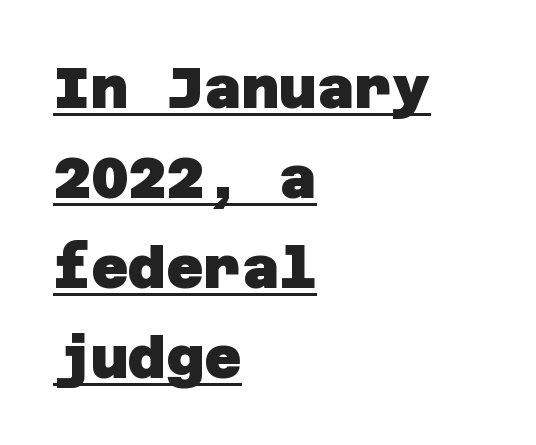
A baseline rule has been typeset under these characters. The paragraph shown leans on its left margin. Does extra space separate the letters? No, they use regular spacing. Heft: maximum for text — a bold. Baseline-to-baseline distance is the conventional proportion of letter height.
